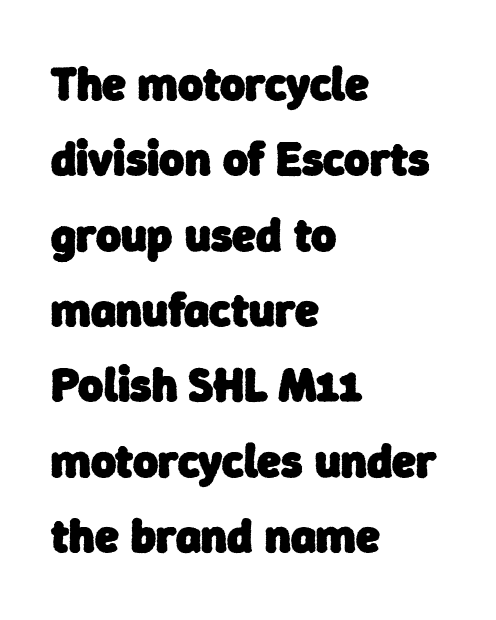
The lines are quadded left. Here the glyphs are tracked normally, forming tight word shapes. Set as a true bold cut, around the 700 mark. Descender tails drop into unmarked territory. Regarding leading, the lines here are spaced in the standard way.
